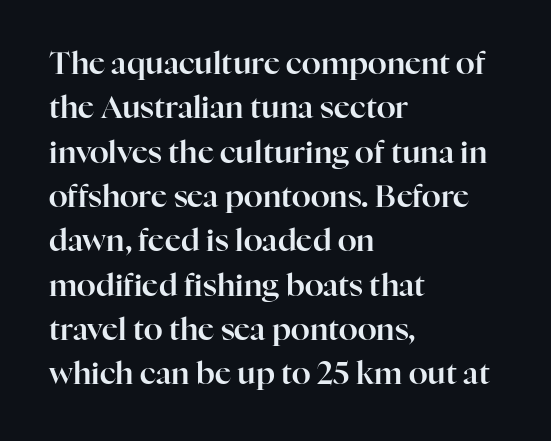
How would I describe the line gaps? Plain and ordinary. Classification — serif. The letters stand straight up with perfectly vertical stems. The letterforms sit shoulder to shoulder at normal distance. Each row of text sits above clean, open space. Looks like regular typesetting: each glyph gets only the width it needs.
